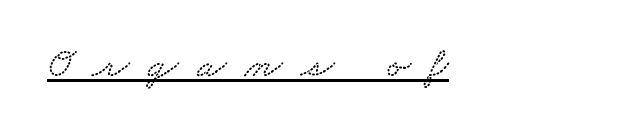
Q: Is the text underlined? A: Yes.
Q: Is the spacing between letters normal or unusually wide? A: Unusually wide.
Q: Width (condensed, normal, or wide)? A: Wide.
Q: Stroke contrast? A: Low.
Q: x-height? A: Small.
Q: Monospaced? A: No.
